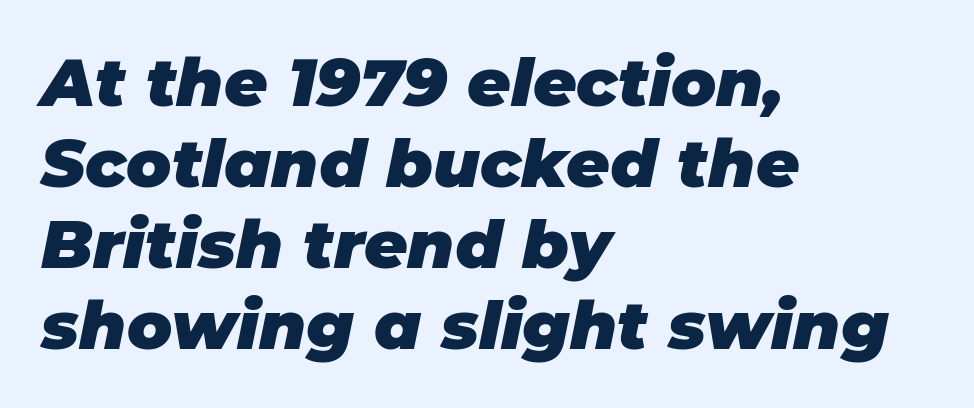
{"italic": "yes", "lean": "right", "slant_degrees": 11, "bold": "yes", "weight": "heavy", "width": "normal", "stroke_contrast": "low", "x_height": "large", "monospaced": "no", "underline": "no", "align": "left", "line_spacing_ratio": 1.21, "letter_spacing": "normal", "letter_spacing_em": 0.0, "glyph_px": 67}
